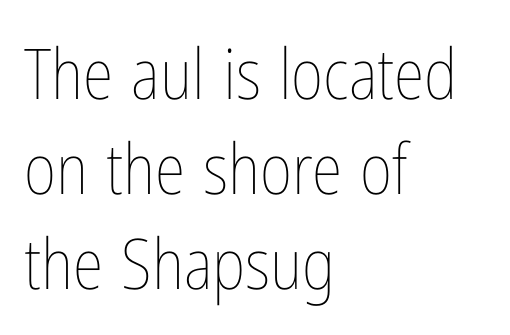
The image shows 70 px thin, condensed type, upright; set left-aligned, normal line spacing (1.36x), normal letter spacing, not underlined; low stroke contrast and a medium x-height.
